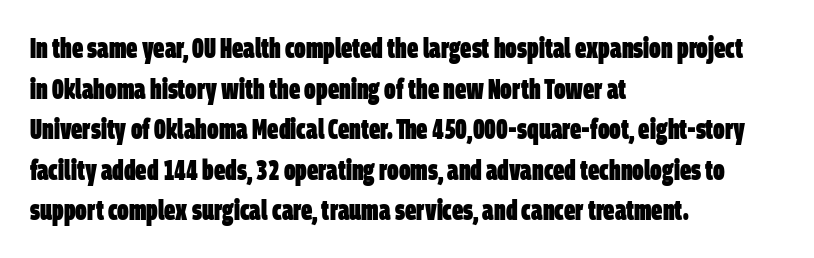
The image shows 28 px heavy, condensed sans-serif type; set left-aligned, normal line spacing (1.45x), normal letter spacing, not underlined; low stroke contrast and a large x-height.
